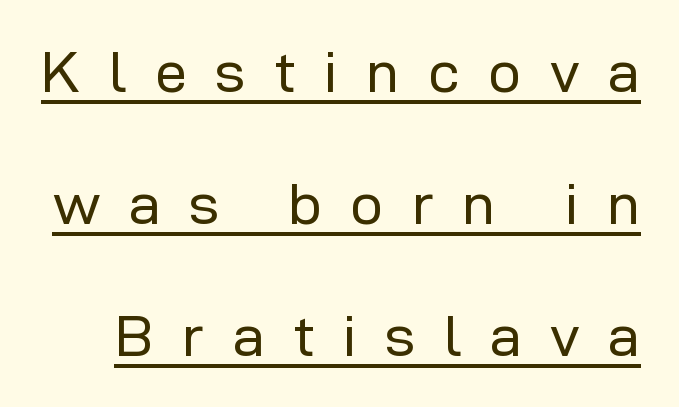
The lines are spread far apart with generous leading. Typographically, this falls in the sans-serif category. Students, observe the line beneath the letters — that is underlining. Unbolded letterforms with no extra heft.
